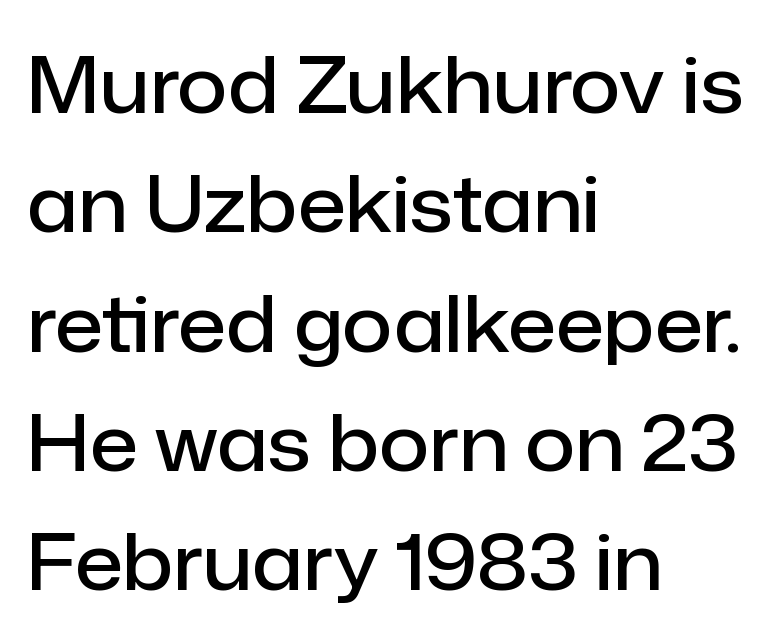
{"serif": "no", "italic": "no", "bold": "semi", "weight": "semibold", "width": "normal", "stroke_contrast": "low", "x_height": "medium", "monospaced": "no", "underline": "no", "align": "left", "line_spacing": "normal", "line_spacing_ratio": 1.53, "letter_spacing": "normal", "letter_spacing_em": 0.0, "glyph_px": 78}
